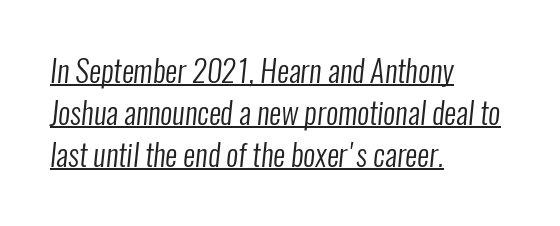
The image shows 30 px regular-weight, condensed sans-serif type; set left-aligned, normal line spacing (1.4x), normal letter spacing, underlined; low stroke contrast and a medium x-height.
